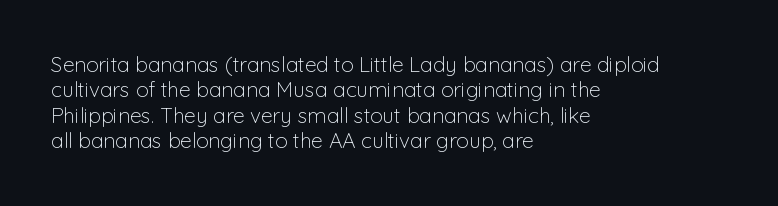
Q: Is the text bold? A: No.
Q: Is the text italic (slanted)? A: No, it is upright.
Q: Is the text underlined? A: No.
Q: How is the paragraph aligned? A: Left-aligned.
Q: Is the spacing between letters normal or unusually wide? A: Normal.
